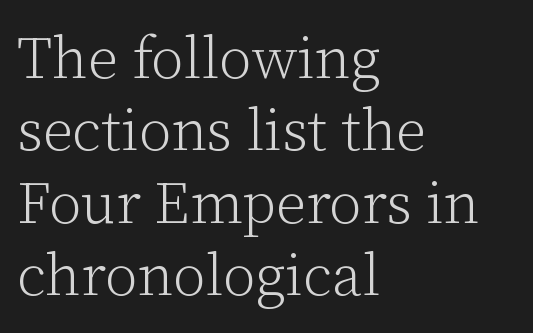
The image shows 58 px light serif type, upright; set left-aligned, normal line spacing (1.25x), normal letter spacing, not underlined; low stroke contrast and a medium x-height.
